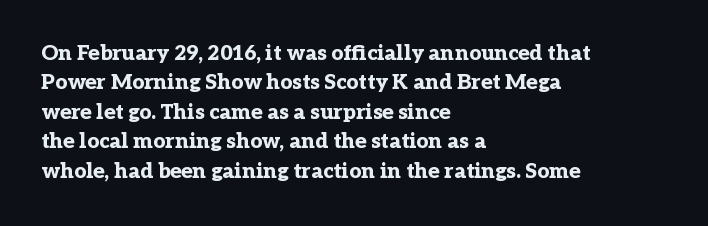
The image shows 21 px bold type, upright; set left-aligned, normal line spacing (1.4x), normal letter spacing, not underlined.
